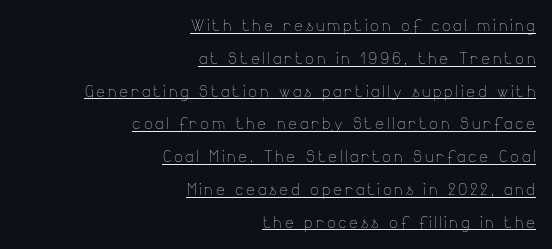
Is this a heavy cut? Hardly; it is regular or lighter. Every row of glyphs terminates at an identical x-position on the right. The lettering is marked with a stroke running underneath it. Quick note: interline space is typical. The type sits square on the baseline with zero lean.
